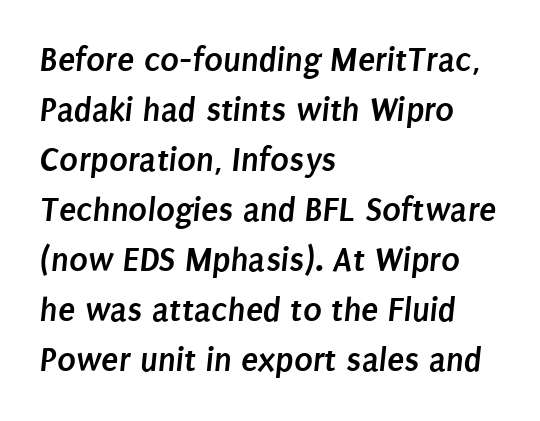
Q: Is the text bold? A: Yes.
Q: Is the typeface a serif or a sans-serif typeface? A: Sans-serif.
Q: Is the text underlined? A: No.
Q: How is the paragraph aligned? A: Left-aligned.
Q: Is the spacing between letters normal or unusually wide? A: Normal.
Q: Is the spacing between lines tight, normal or loose? A: Normal.
Q: Width (condensed, normal, or wide)? A: Condensed.
Q: Stroke contrast? A: Low.
Q: x-height? A: Large.
Q: Monospaced? A: No.
